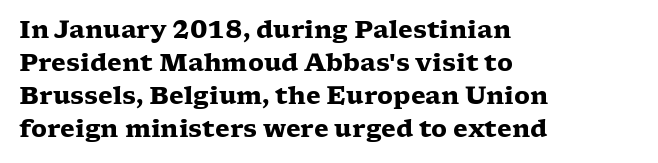
Q: Is the text bold? A: Yes.
Q: Is the text italic (slanted)? A: No, it is upright.
Q: Is the text underlined? A: No.
Q: How is the paragraph aligned? A: Left-aligned.
Q: Is the spacing between letters normal or unusually wide? A: Normal.
Q: Is the spacing between lines tight, normal or loose? A: Normal.
